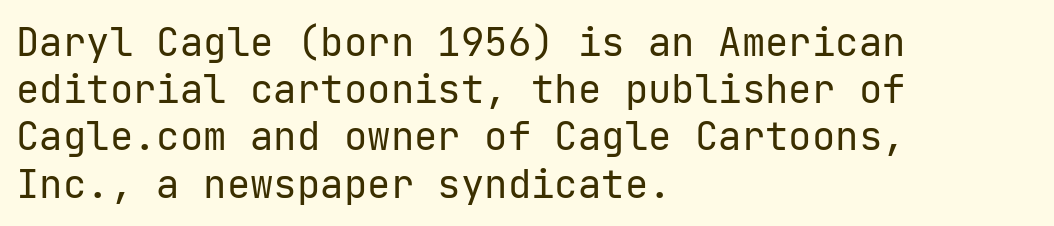
In CSS terms this would be text-align: left. The letters stand upright; this is a roman face. A sans-serif font was chosen for this passage. Inter-character spacing is left at the font's built-in metrics. Weight class: somewhere from thin through regular. The baseline area is clear.
